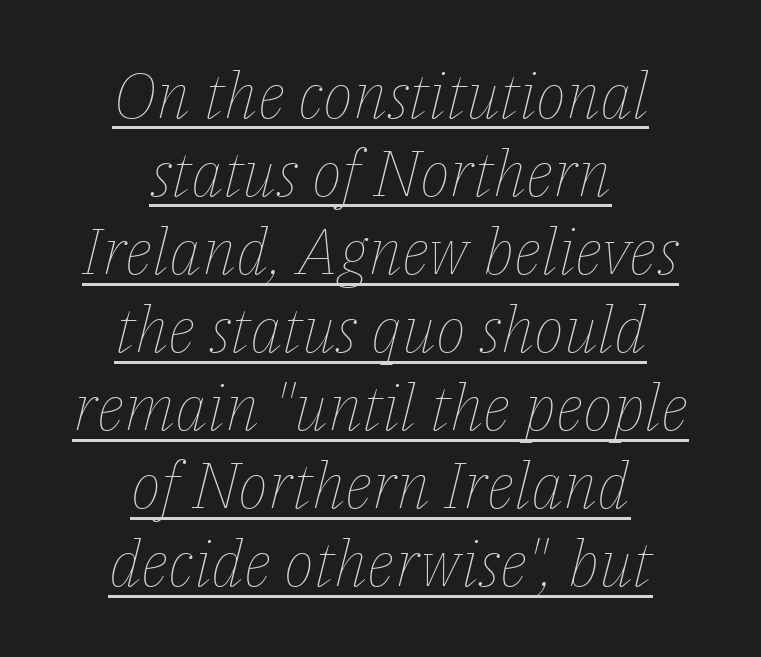
The image shows 64 px thin type, italic (leaning right); set centered, line spacing 1.22x, normal letter spacing, underlined; low stroke contrast and a medium x-height.
